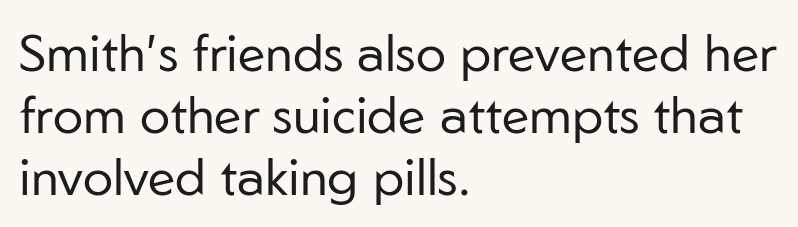
{"serif": "no", "italic": "no", "bold": "no", "weight": "regular", "width": "normal", "stroke_contrast": "low", "x_height": "medium", "monospaced": "no", "underline": "no", "align": "left", "line_spacing_ratio": 1.22, "letter_spacing": "normal", "letter_spacing_em": 0.0, "glyph_px": 51}
